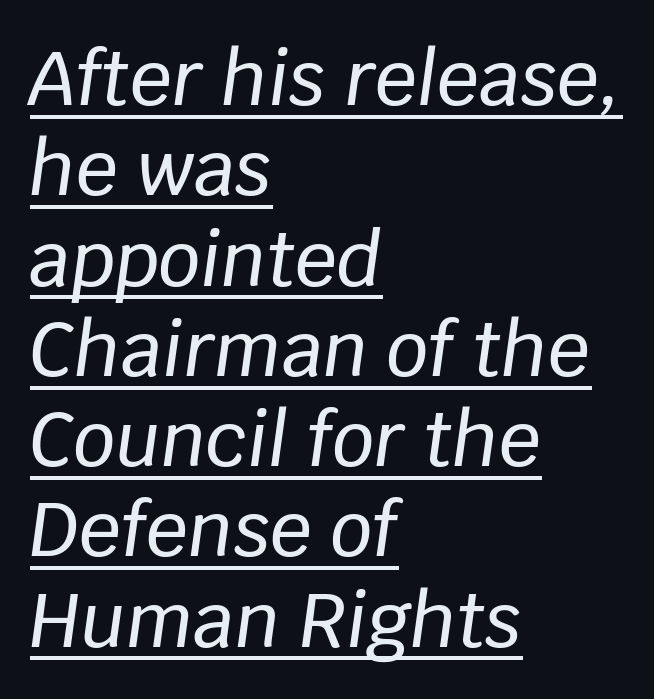
Q: Is the text italic (slanted)? A: Yes, it leans right by about 8 degrees.
Q: Is the text underlined? A: Yes.
Q: How is the paragraph aligned? A: Left-aligned.
Q: Is the spacing between letters normal or unusually wide? A: Normal.
Q: Width (condensed, normal, or wide)? A: Normal.
Q: Stroke contrast? A: Low.
Q: x-height? A: Large.
Q: Monospaced? A: No.
